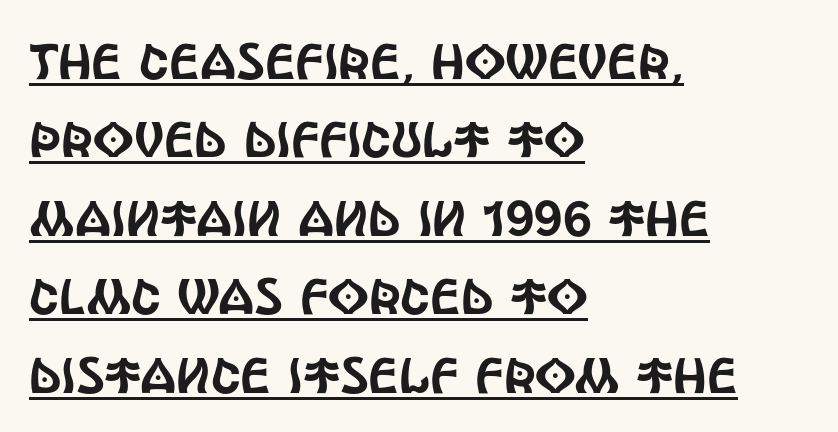
Q: Is the text italic (slanted)? A: No, it is upright.
Q: Is the typeface a serif or a sans-serif typeface? A: Sans-serif.
Q: Is the text underlined? A: Yes.
Q: How is the paragraph aligned? A: Left-aligned.
Q: Is the spacing between letters normal or unusually wide? A: Normal.
Q: Is the spacing between lines tight, normal or loose? A: Normal.
Q: Width (condensed, normal, or wide)? A: Condensed.
Q: x-height? A: Large.
Q: Monospaced? A: No.
